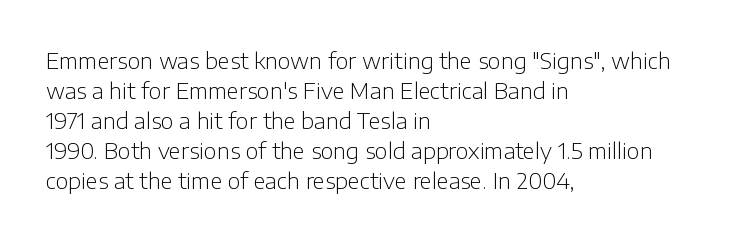
{"italic": "no", "bold": "no", "underline": "no", "align": "left", "line_spacing": "normal", "line_spacing_ratio": 1.36, "letter_spacing": "normal", "letter_spacing_em": 0.0, "glyph_px": 22}
